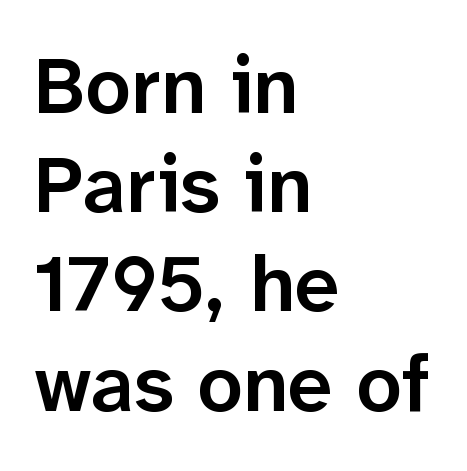
The zone under the glyphs is completely vacant. How are the letters spaced? Ordinarily, with no added tracking. The letters carry no serifs — their stems end cleanly without finishing strokes. The lettering stays uniformly vertical, giving the passage a roman look.
